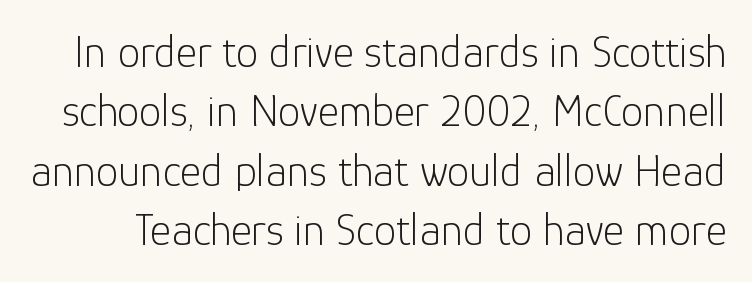
{"serif": "no", "italic": "no", "bold": "no", "weight": "light", "width": "normal", "stroke_contrast": "low", "x_height": "medium", "monospaced": "no", "underline": "no", "line_spacing": "normal", "line_spacing_ratio": 1.32, "letter_spacing": "normal", "letter_spacing_em": 0.0, "glyph_px": 45}
